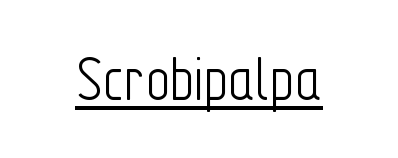
Q: Is the text bold? A: No.
Q: Is the text italic (slanted)? A: No, it is upright.
Q: Is the typeface a serif or a sans-serif typeface? A: Sans-serif.
Q: Is the text underlined? A: Yes.
Q: Is the spacing between letters normal or unusually wide? A: Normal.
Q: Width (condensed, normal, or wide)? A: Condensed.
Q: Stroke contrast? A: Low.
Q: x-height? A: Medium.
Q: Monospaced? A: No.
